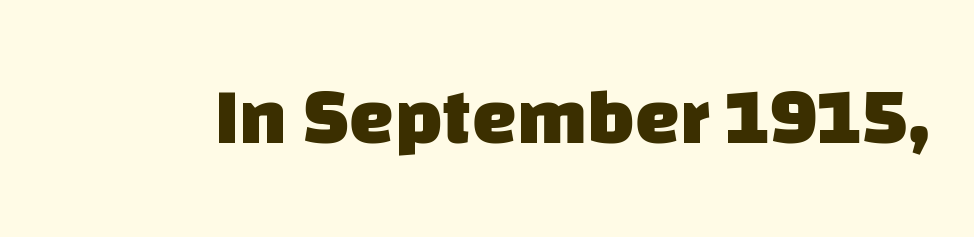
The image shows 80 px heavy sans-serif type; set normal letter spacing, not underlined; low stroke contrast and a large x-height.
